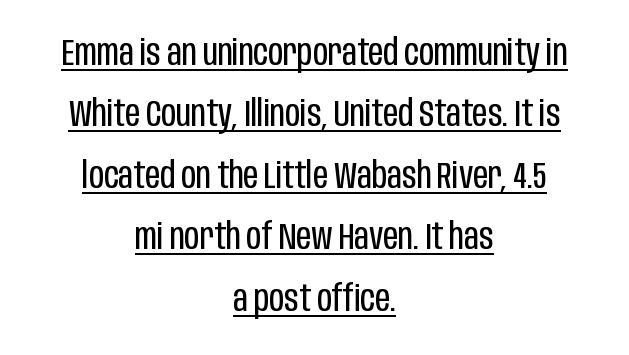
Glance below the letters and you will spot a drawn line. The designer left line spacing at the default. This rendering employs a face without finishing strokes, i.e., a sans-serif. Visually the block forms a symmetrical silhouette, jagged on both flanks.
